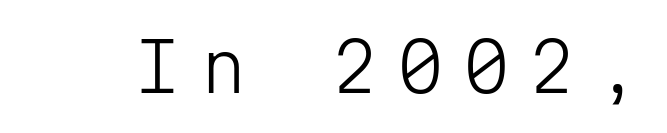
Letterform terminals end flat and unadorned throughout the passage. The rendering uses typewriter-style spacing with identical character cells. Each stroke keeps to a modest, everyday thickness or less. Posture: upright roman. This rendering features lettering with no underline.
